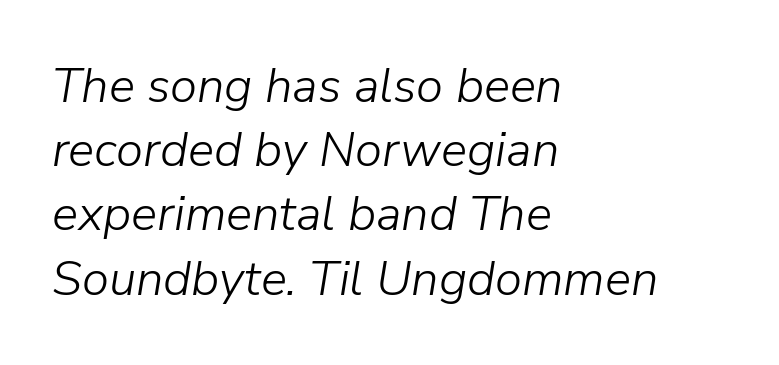
The image shows 49 px light type, italic (leaning right); set left-aligned, normal line spacing (1.31x), normal letter spacing, not underlined; low stroke contrast and a medium x-height.
